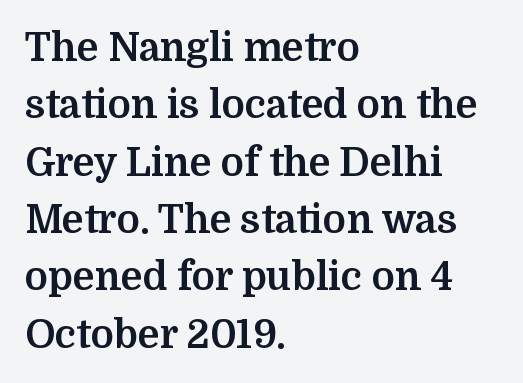
{"serif": "yes", "italic": "no", "bold": "yes", "weight": "bold", "width": "normal", "stroke_contrast": "medium", "x_height": "medium", "monospaced": "no", "underline": "no", "align": "left", "line_spacing": "normal", "line_spacing_ratio": 1.47, "letter_spacing": "normal", "letter_spacing_em": 0.0, "glyph_px": 39}
